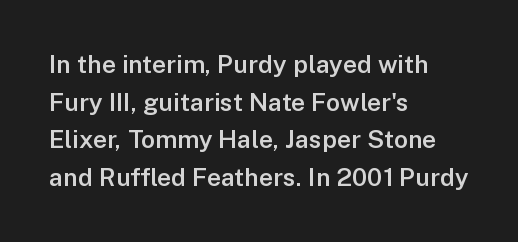
Q: Is the text bold? A: Semi-bold.
Q: Is the text italic (slanted)? A: No, it is upright.
Q: Is the text underlined? A: No.
Q: How is the paragraph aligned? A: Left-aligned.
Q: Is the spacing between letters normal or unusually wide? A: Normal.
Q: Is the spacing between lines tight, normal or loose? A: Normal.
